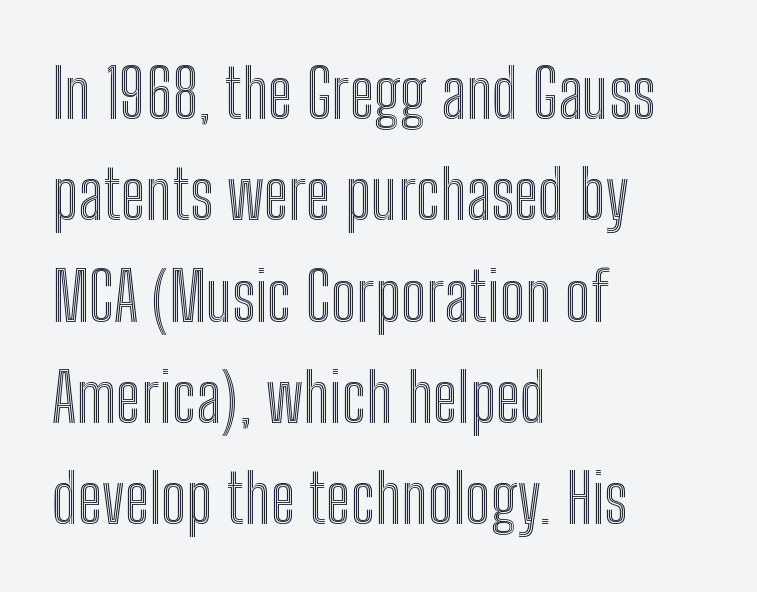
The image shows 68 px condensed type, upright; set left-aligned, normal line spacing (1.49x), normal letter spacing, not underlined; a medium x-height.
